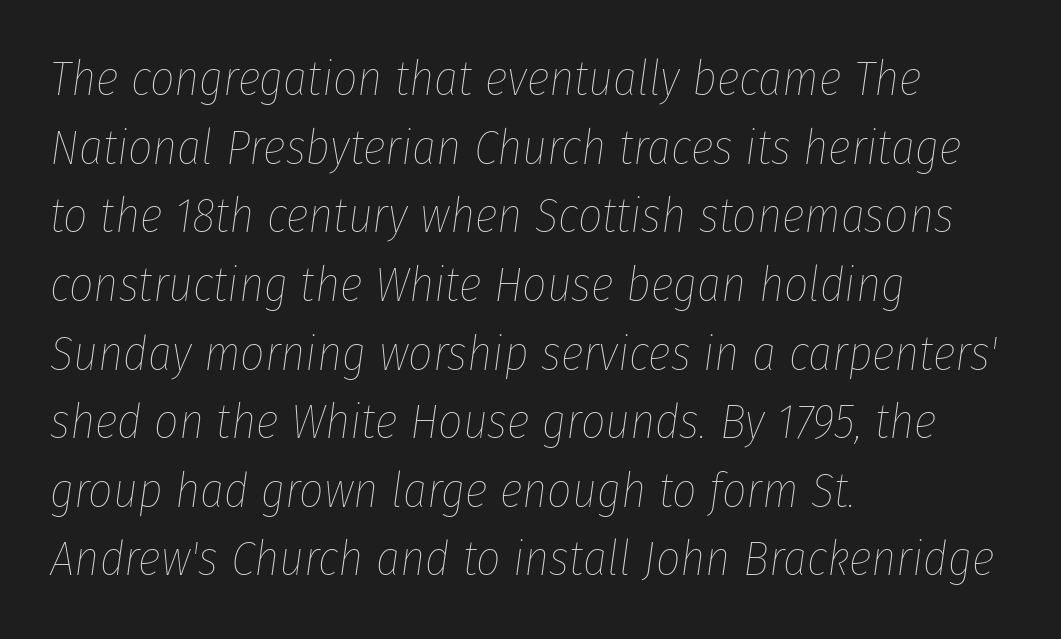
The image shows 48 px thin, condensed type, italic (leaning right); set left-aligned, normal line spacing (1.43x), normal letter spacing, not underlined; low stroke contrast and a medium x-height.
